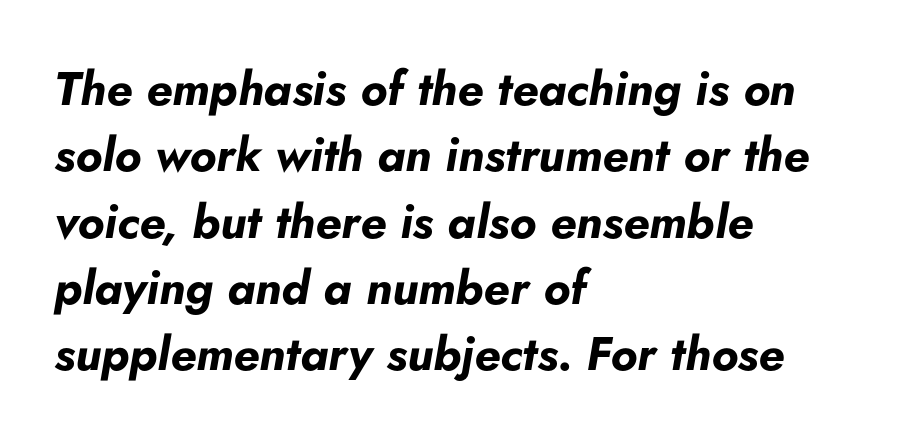
{"italic": "yes", "lean": "right", "slant_degrees": 5, "bold": "yes", "weight": "bold", "width": "normal", "stroke_contrast": "low", "x_height": "small", "monospaced": "no", "underline": "no", "align": "left", "line_spacing": "normal", "line_spacing_ratio": 1.41, "letter_spacing": "normal", "letter_spacing_em": 0.0, "glyph_px": 47}
